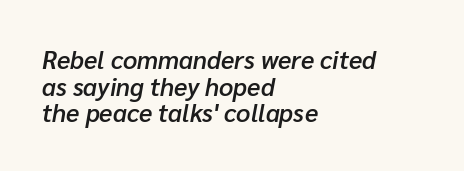
The image shows 25 px text type, italic (leaning right); set left-aligned, tight line spacing (1.07x), normal letter spacing, not underlined.
